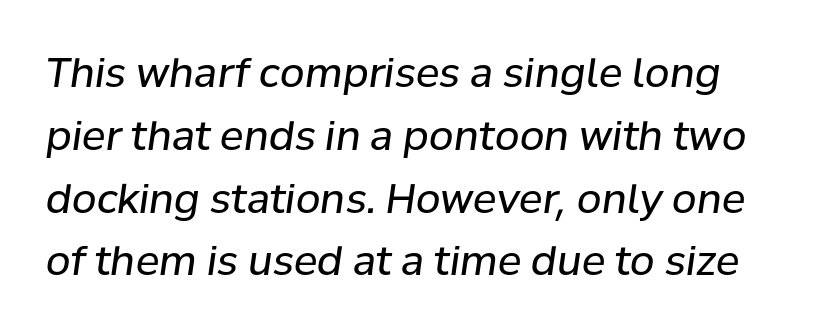
{"italic": "yes", "lean": "right", "slant_degrees": 8, "bold": "no", "weight": "regular", "width": "normal", "stroke_contrast": "low", "x_height": "medium", "monospaced": "no", "underline": "no", "line_spacing": "normal", "line_spacing_ratio": 1.57, "letter_spacing": "normal", "letter_spacing_em": 0.0, "glyph_px": 40}
